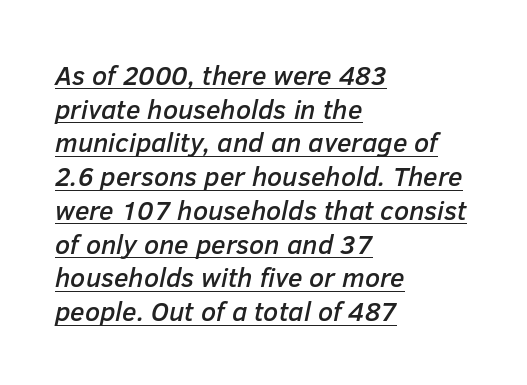
Q: Is the text italic (slanted)? A: Yes, it leans right by about 12 degrees.
Q: Is the text underlined? A: Yes.
Q: How is the paragraph aligned? A: Left-aligned.
Q: Is the spacing between letters normal or unusually wide? A: Normal.
Q: Is the spacing between lines tight, normal or loose? A: Normal.
